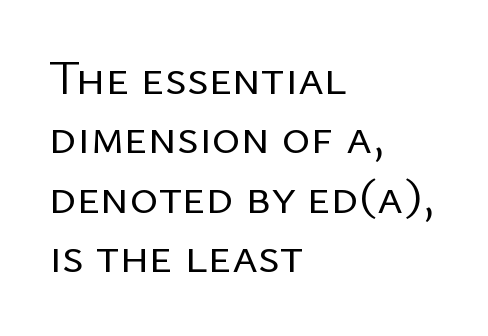
Q: Is the text bold? A: No.
Q: Is the text italic (slanted)? A: No, it is upright.
Q: Is the typeface a serif or a sans-serif typeface? A: Sans-serif.
Q: Is the text underlined? A: No.
Q: How is the paragraph aligned? A: Left-aligned.
Q: Is the spacing between letters normal or unusually wide? A: Normal.
Q: Width (condensed, normal, or wide)? A: Normal.
Q: Stroke contrast? A: Low.
Q: x-height? A: Medium.
Q: Monospaced? A: No.
